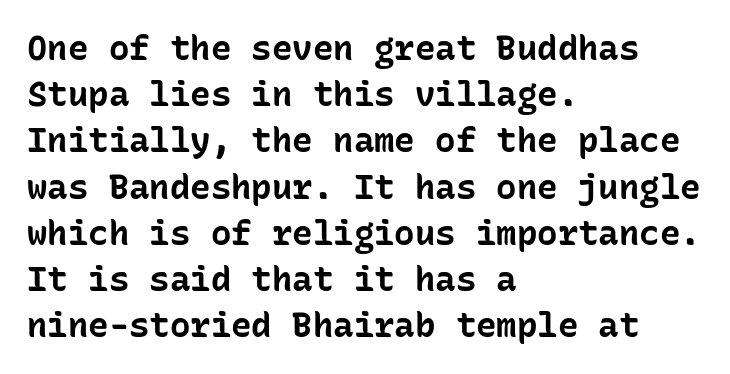
{"serif": "no", "italic": "no", "bold": "yes", "weight": "bold", "width": "normal", "stroke_contrast": "low", "x_height": "medium", "monospaced": "yes", "underline": "no", "align": "left", "line_spacing": "normal", "line_spacing_ratio": 1.36, "letter_spacing": "normal", "letter_spacing_em": 0.0, "glyph_px": 34}
